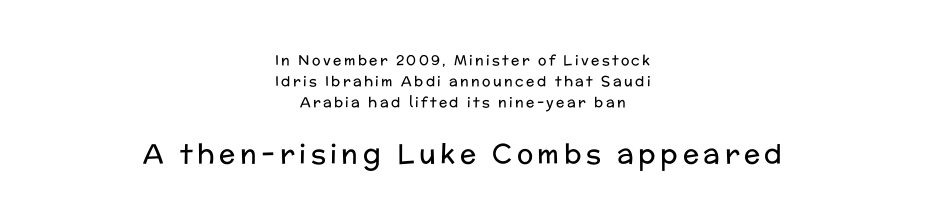
The image shows 27 px text type, upright; set centered, normal line spacing (1.49x), not underlined; the second (bottom) block is 1.93x larger.
